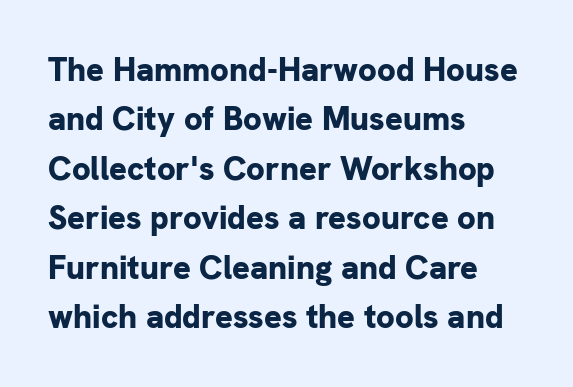
The image shows 33 px bold sans-serif type, upright; set left-aligned, normal line spacing (1.5x), normal letter spacing, not underlined; low stroke contrast and a medium x-height.
